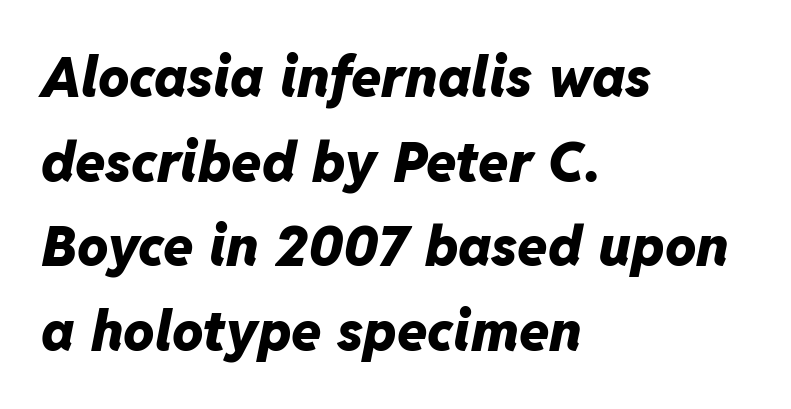
The image shows 55 px heavy type, italic (leaning right); set left-aligned, normal line spacing (1.54x), normal letter spacing, not underlined; low stroke contrast and a medium x-height.
